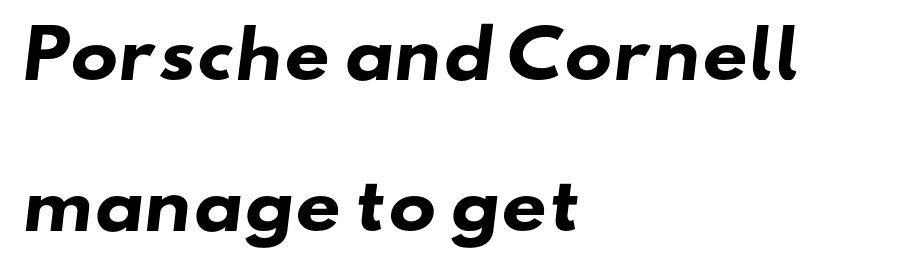
Q: Is the text bold? A: Yes.
Q: Is the typeface a serif or a sans-serif typeface? A: Sans-serif.
Q: Is the text underlined? A: No.
Q: How is the paragraph aligned? A: Left-aligned.
Q: Is the spacing between letters normal or unusually wide? A: Normal.
Q: Is the spacing between lines tight, normal or loose? A: Loose.
Q: Width (condensed, normal, or wide)? A: Wide.
Q: Stroke contrast? A: Low.
Q: x-height? A: Small.
Q: Monospaced? A: No.
